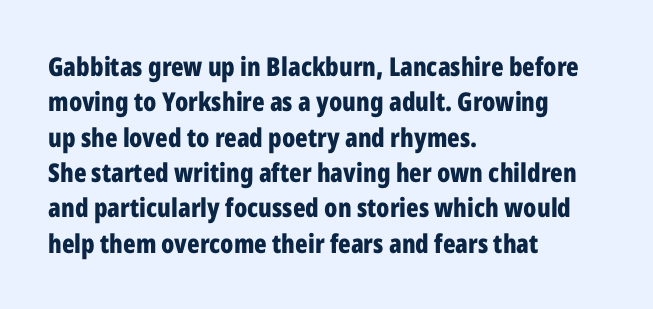
{"italic": "no", "bold": "yes", "underline": "no", "align": "left", "line_spacing": "normal", "line_spacing_ratio": 1.36, "letter_spacing": "normal", "letter_spacing_em": 0.0, "glyph_px": 26}
